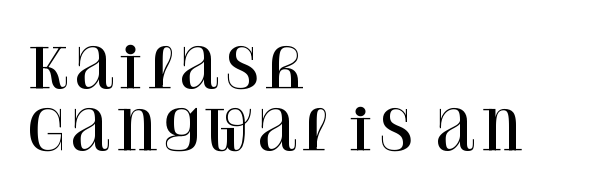
The image shows 55 px serif type, upright; set left-aligned, tight line spacing (1.12x), normal letter spacing, not underlined; high stroke contrast and a large x-height.
